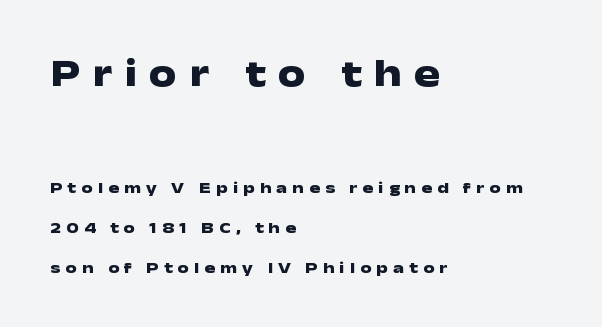
The image shows 39 px heavy, wide sans-serif type, upright; set left-aligned, loose line spacing (2.49x), unusually wide letter spacing (+0.32 em), not underlined; the first (top) block is 2.44x larger; low stroke contrast and a medium x-height.
